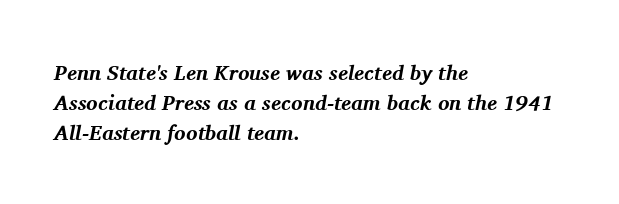
Q: Is the text bold? A: Yes.
Q: Is the text italic (slanted)? A: Yes, it leans right by about 11 degrees.
Q: Is the text underlined? A: No.
Q: How is the paragraph aligned? A: Left-aligned.
Q: Is the spacing between letters normal or unusually wide? A: Normal.
Q: Is the spacing between lines tight, normal or loose? A: Normal.
